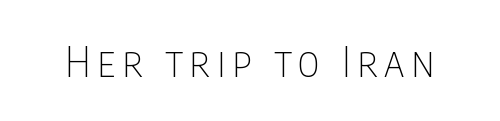
The letters stand straight up with perfectly vertical stems. Stem width sits at or under what a default text font uses. You could not count columns in this text — the font is proportionally spaced. Bare-footed words on every line. The text was rendered using a sans face with plain stroke endings.
